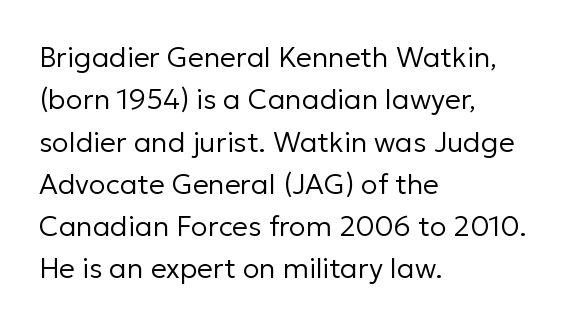
Q: Is the text bold? A: No.
Q: Is the text italic (slanted)? A: No, it is upright.
Q: Is the typeface a serif or a sans-serif typeface? A: Sans-serif.
Q: Is the text underlined? A: No.
Q: How is the paragraph aligned? A: Left-aligned.
Q: Is the spacing between letters normal or unusually wide? A: Normal.
Q: Is the spacing between lines tight, normal or loose? A: Normal.
Q: Width (condensed, normal, or wide)? A: Normal.
Q: Stroke contrast? A: Low.
Q: x-height? A: Medium.
Q: Monospaced? A: No.
